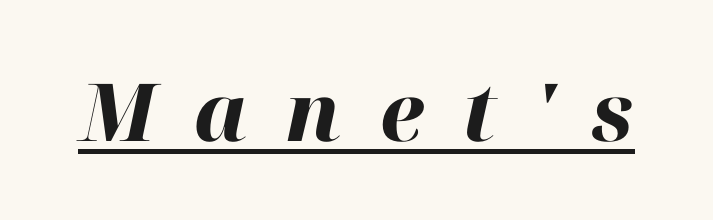
{"italic": "yes", "lean": "right", "slant_degrees": 12, "bold": "yes", "weight": "heavy", "width": "normal", "stroke_contrast": "high", "x_height": "medium", "monospaced": "no", "underline": "yes", "letter_spacing": "wide", "letter_spacing_em": 0.48, "glyph_px": 80}
